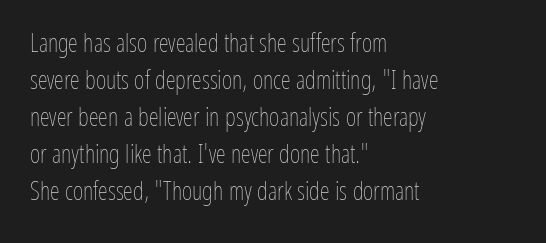
A typesetter would call this leading conventional body-copy spacing. Descender tails drop into unmarked territory. Visually the block forms a straight wall on the left and a jagged coastline on the right. Do the letters lean? They stand straight.
